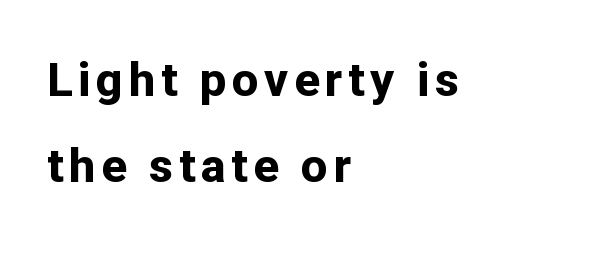
{"serif": "no", "italic": "no", "bold": "yes", "weight": "bold", "width": "normal", "stroke_contrast": "low", "x_height": "medium", "monospaced": "no", "underline": "no", "align": "left", "line_spacing_ratio": 1.82, "glyph_px": 47}
